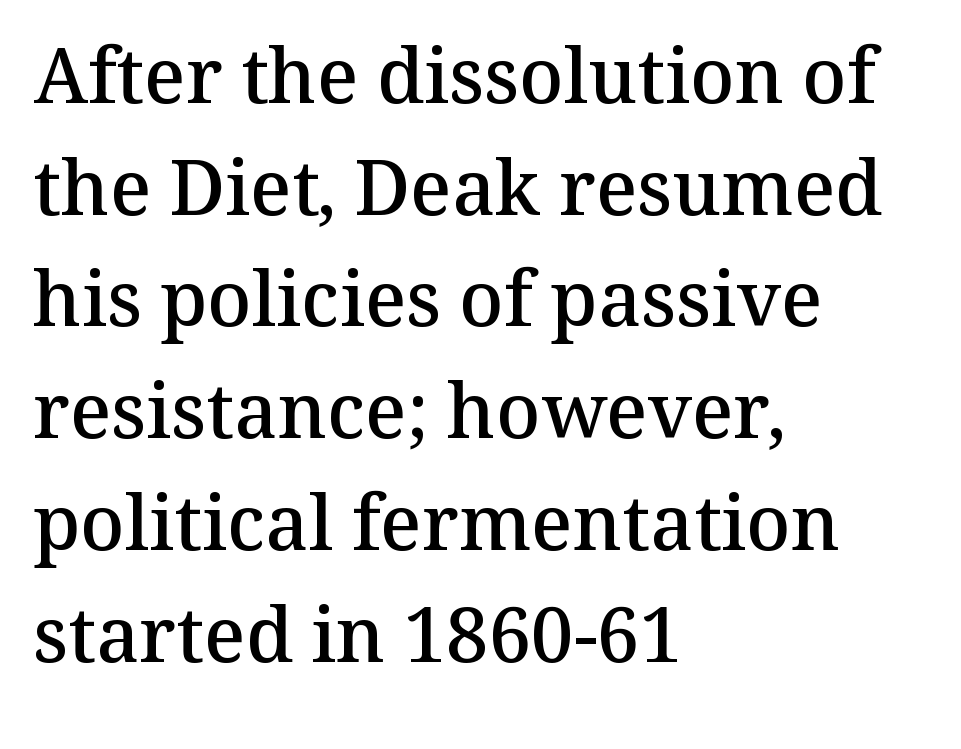
Q: Is the text bold? A: Semi-bold.
Q: Is the text italic (slanted)? A: No, it is upright.
Q: Is the typeface a serif or a sans-serif typeface? A: Serif.
Q: Is the text underlined? A: No.
Q: How is the paragraph aligned? A: Left-aligned.
Q: Is the spacing between letters normal or unusually wide? A: Normal.
Q: Is the spacing between lines tight, normal or loose? A: Normal.
Q: Width (condensed, normal, or wide)? A: Normal.
Q: Stroke contrast? A: Medium.
Q: x-height? A: Medium.
Q: Monospaced? A: No.
